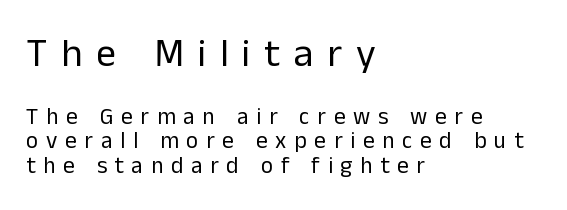
The image shows 40 px regular-weight sans-serif type, upright; set left-aligned, tight line spacing (1.07x), unusually wide letter spacing (+0.34 em), not underlined; the first (top) block is 1.74x larger; low stroke contrast and a medium x-height.
